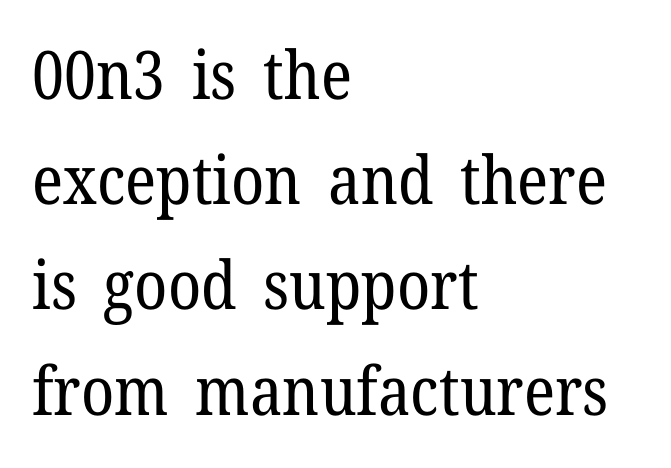
If you drew a line through each stem, it would be perfectly vertical. Has an underline been added? It has not. A typesetter would call this proportional, since set widths differ per character. The paragraph has a hard left edge and a soft right edge.
